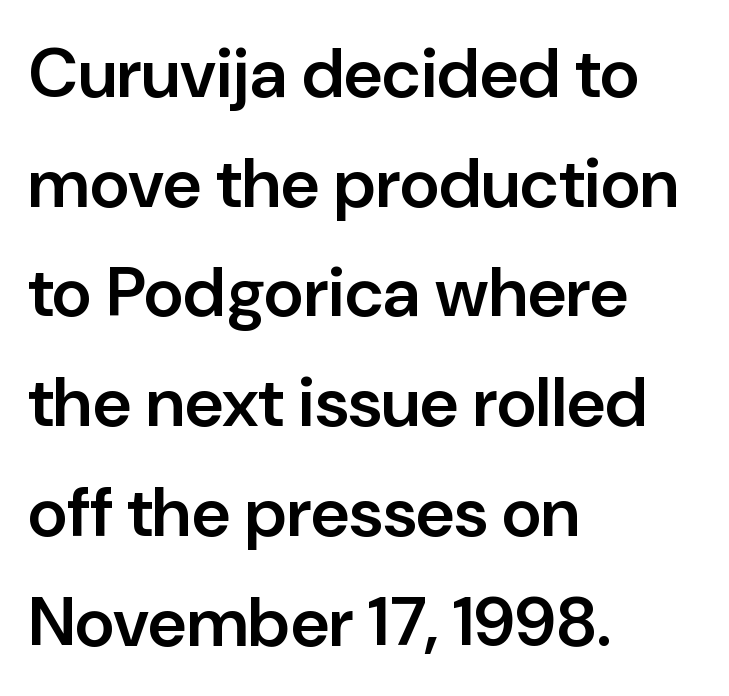
{"serif": "no", "italic": "no", "bold": "semi", "weight": "semibold", "width": "normal", "stroke_contrast": "low", "x_height": "medium", "monospaced": "no", "underline": "no", "align": "left", "line_spacing": "normal", "line_spacing_ratio": 1.59, "letter_spacing": "normal", "letter_spacing_em": 0.0, "glyph_px": 69}
